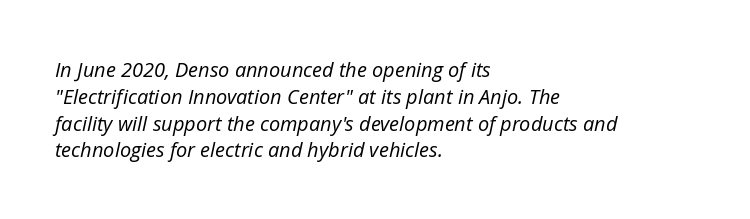
Words float on clear page, feet unadorned. Short note: letters normally spaced. This sample uses an oblique cut, with every glyph tilted off the vertical. Stroke thickness stays within the range of a standard reading face or lighter.
